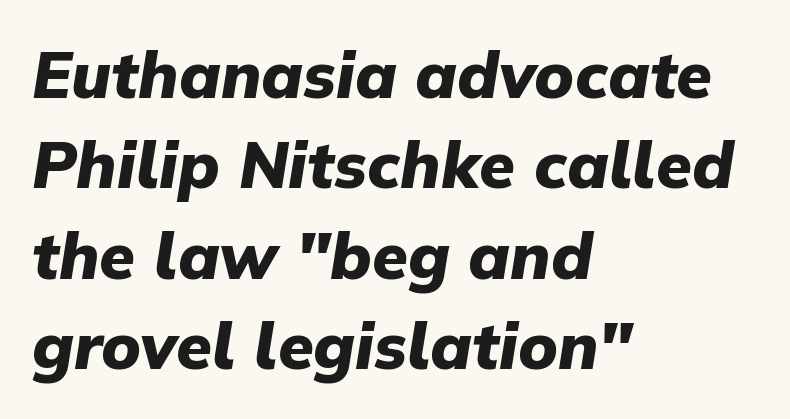
{"italic": "yes", "lean": "right", "slant_degrees": 9, "bold": "yes", "weight": "heavy", "width": "normal", "stroke_contrast": "low", "x_height": "medium", "monospaced": "no", "underline": "no", "align": "left", "line_spacing": "normal", "line_spacing_ratio": 1.39, "letter_spacing": "normal", "letter_spacing_em": 0.0, "glyph_px": 65}
